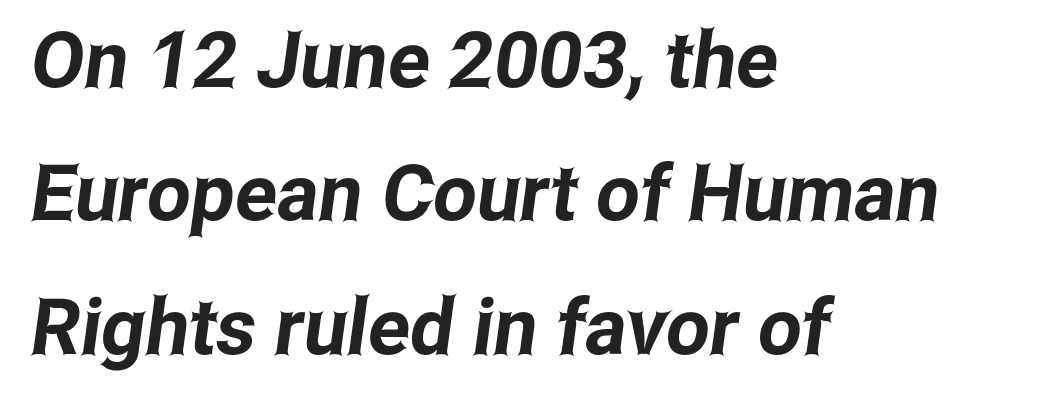
Which margin do the lines hug? The left one — the right edge is uneven. Here the glyphs are tracked normally, forming tight word shapes. A typesetter would label this face a sans. Type without underlining. Do the characters align in a grid? No, the font is proportional.
